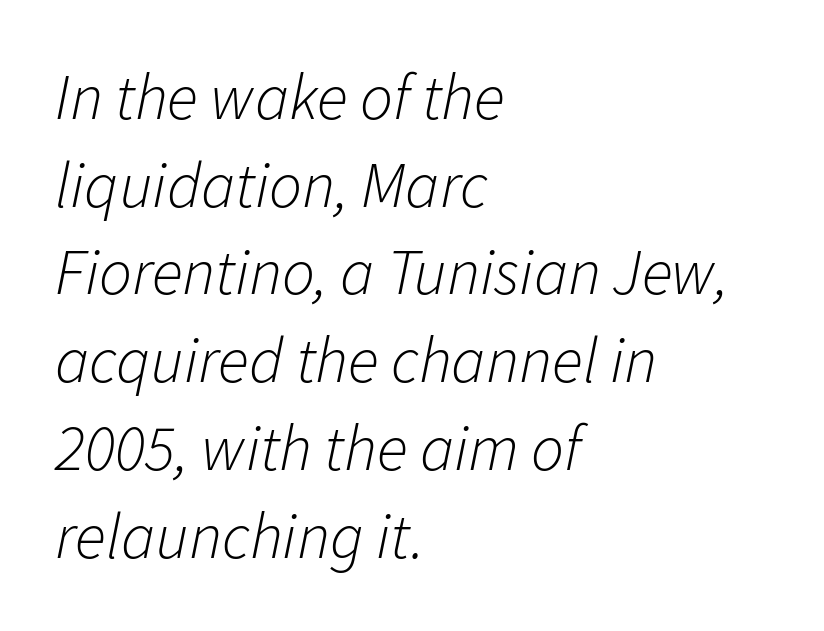
Q: Is the text bold? A: No.
Q: Is the text italic (slanted)? A: Yes, it leans right by about 11 degrees.
Q: Is the text underlined? A: No.
Q: How is the paragraph aligned? A: Left-aligned.
Q: Is the spacing between letters normal or unusually wide? A: Normal.
Q: Is the spacing between lines tight, normal or loose? A: Normal.
Q: Width (condensed, normal, or wide)? A: Normal.
Q: Stroke contrast? A: Low.
Q: x-height? A: Medium.
Q: Monospaced? A: No.
